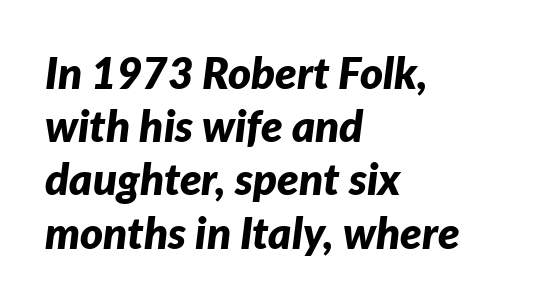
{"italic": "yes", "lean": "right", "slant_degrees": 7, "bold": "yes", "weight": "bold", "width": "normal", "stroke_contrast": "low", "x_height": "medium", "monospaced": "no", "underline": "no", "align": "left", "line_spacing_ratio": 1.21, "letter_spacing": "normal", "letter_spacing_em": 0.0, "glyph_px": 44}
